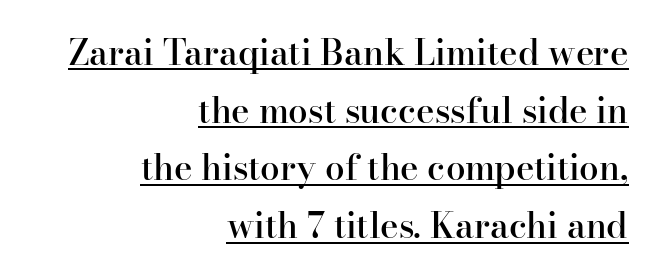
{"serif": "yes", "italic": "no", "bold": "semi", "weight": "semibold", "width": "normal", "stroke_contrast": "high", "x_height": "small", "monospaced": "no", "underline": "yes", "align": "right", "line_spacing": "normal", "line_spacing_ratio": 1.65, "letter_spacing": "normal", "letter_spacing_em": 0.0, "glyph_px": 35}
